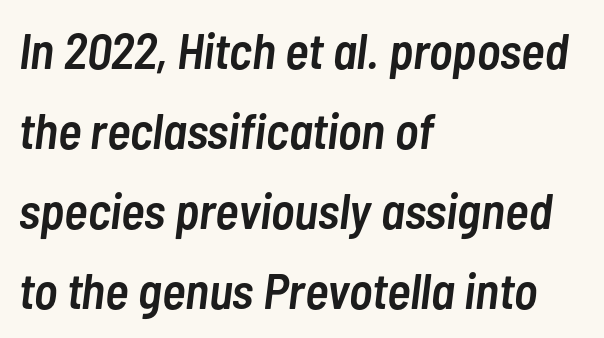
The image shows 50 px semibold, condensed type, italic (leaning right); set left-aligned, normal line spacing (1.6x), normal letter spacing, not underlined; low stroke contrast and a medium x-height.
